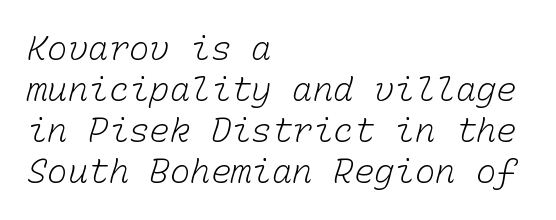
Letters have the restrained weight of plain body copy at most. The specimen omits any rule beneath the text block's lines. Each letter, wide or thin by design, is forced into the same width here. The passage shown has conventional tracking throughout.
